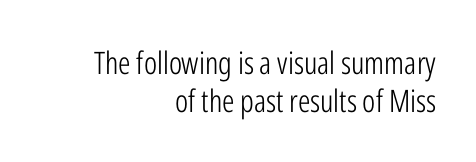
The image shows 31 px light, condensed sans-serif type, upright; set right-aligned, line spacing 1.22x, normal letter spacing, not underlined; low stroke contrast and a medium x-height.
